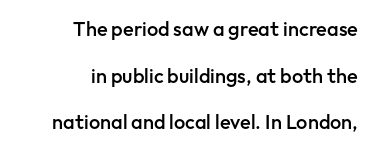
Q: Is the text bold? A: Semi-bold.
Q: Is the text italic (slanted)? A: No, it is upright.
Q: Is the text underlined? A: No.
Q: How is the paragraph aligned? A: Right-aligned.
Q: Is the spacing between letters normal or unusually wide? A: Normal.
Q: Is the spacing between lines tight, normal or loose? A: Loose.
